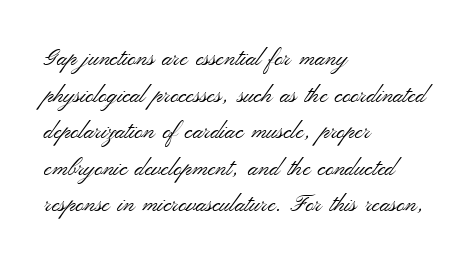
Notice how descenders clear the ascenders below comfortably — that's standard leading. Heft: none added — not bold. The tracking reads as untouched default to a designer's eye. If you drew a ruler down the left edge, every line would touch it.
